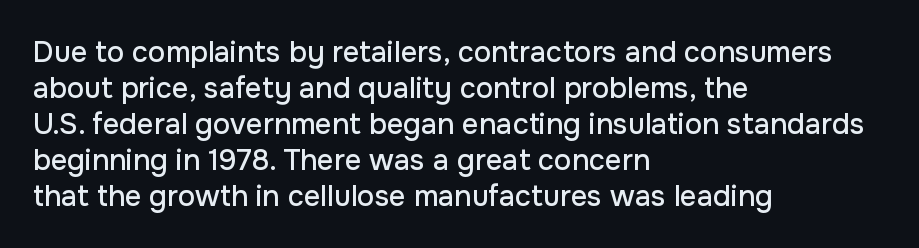
{"serif": "no", "italic": "no", "width": "normal", "stroke_contrast": "low", "x_height": "medium", "monospaced": "no", "underline": "no", "align": "left", "line_spacing_ratio": 1.24, "letter_spacing": "normal", "letter_spacing_em": 0.0, "glyph_px": 29}
